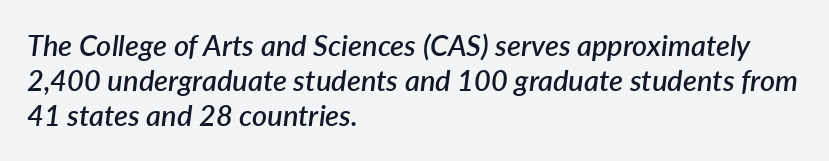
Q: Is the text bold? A: Semi-bold.
Q: Is the text italic (slanted)? A: Yes, it leans right by about 7 degrees.
Q: Is the text underlined? A: No.
Q: How is the paragraph aligned? A: Left-aligned.
Q: Is the spacing between letters normal or unusually wide? A: Normal.
Q: Width (condensed, normal, or wide)? A: Normal.
Q: Stroke contrast? A: Low.
Q: x-height? A: Medium.
Q: Monospaced? A: No.
